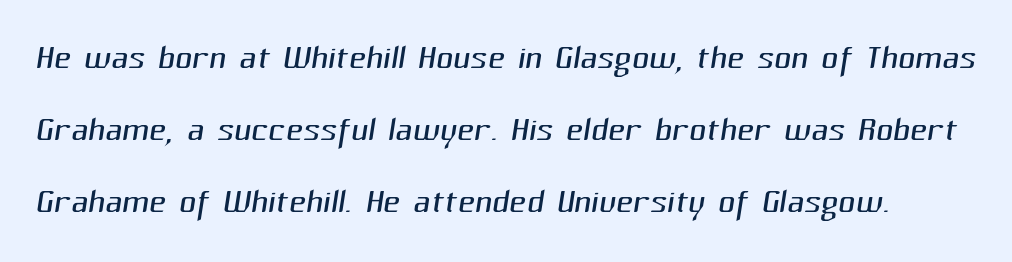
Proportional: the letters do not fall into vertical columns. Weight: not bold — regular or lighter. Students, observe: this is what conventionally led text looks like. Spacing between characters is what you'd get straight out of the box. The gap between lines stays unmarked. Classification — sans serif.
